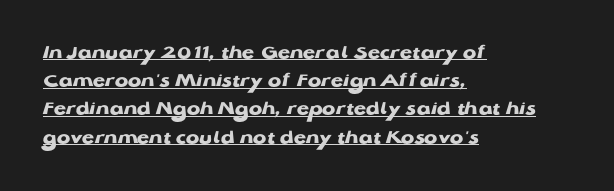
If you drew a ruler down the left edge, every line would touch it. The vertical gap from one line to the next is medium. Characters follow at the spacing the type designer built in. The rendering uses a bold face; every stroke is thick and dark.
